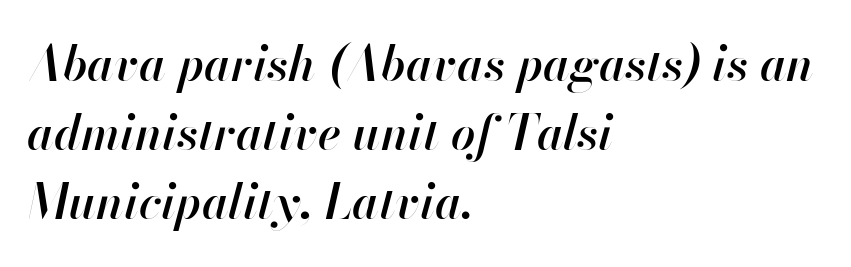
{"italic": "yes", "lean": "right", "slant_degrees": 13, "bold": "semi", "weight": "semibold", "width": "normal", "stroke_contrast": "high", "x_height": "small", "monospaced": "no", "underline": "no", "align": "left", "line_spacing": "normal", "line_spacing_ratio": 1.44, "letter_spacing": "normal", "letter_spacing_em": 0.0, "glyph_px": 48}
